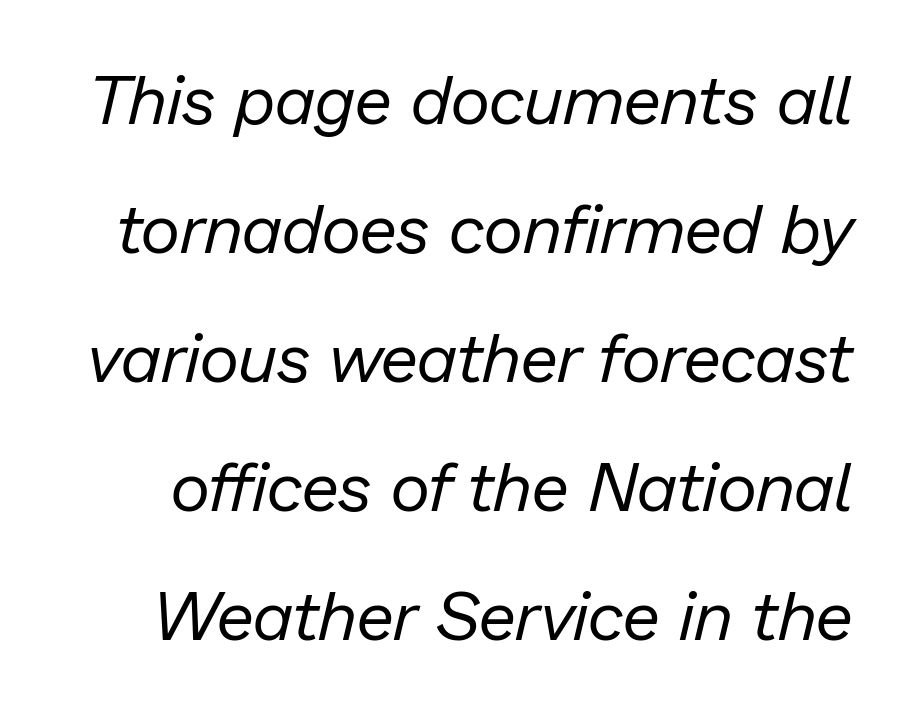
Clear beneath every line of the passage. Spacing verdict: proportional, widths tailored to each character. The letters look calm and open, with moderate or lighter stems. Tracking value appears to be zero — textbook default spacing. Rendered with sloped, italic letterforms.
